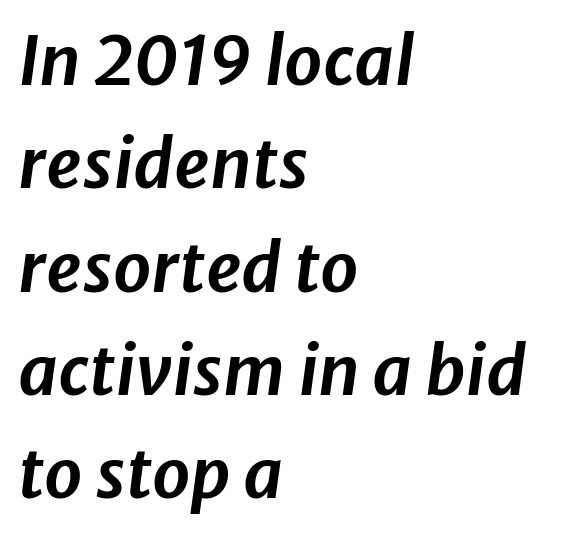
Think of a printed novel: that variable character pitch is what you see here. Summary of vertical rhythm: regular, with standard interline spacing. The specimen omits any rule beneath the text block's lines. Words appear dense and cohesive because spacing is normal.
